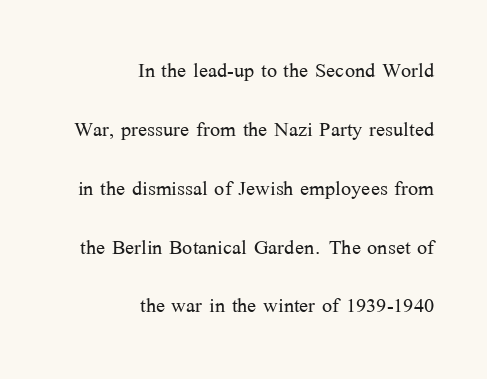
{"italic": "no", "bold": "no", "underline": "no", "align": "right", "line_spacing": "loose", "line_spacing_ratio": 2.18, "letter_spacing": "normal", "letter_spacing_em": 0.0, "glyph_px": 27}
